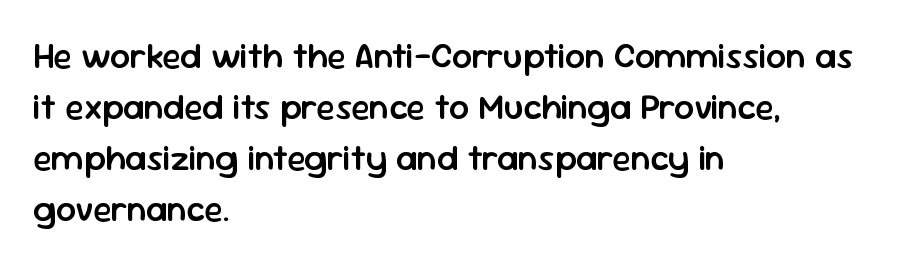
Q: Is the text bold? A: Semi-bold.
Q: Is the text italic (slanted)? A: No, it is upright.
Q: Is the typeface a serif or a sans-serif typeface? A: Sans-serif.
Q: Is the text underlined? A: No.
Q: How is the paragraph aligned? A: Left-aligned.
Q: Is the spacing between letters normal or unusually wide? A: Normal.
Q: Is the spacing between lines tight, normal or loose? A: Normal.
Q: Width (condensed, normal, or wide)? A: Normal.
Q: Stroke contrast? A: Low.
Q: x-height? A: Medium.
Q: Monospaced? A: No.
